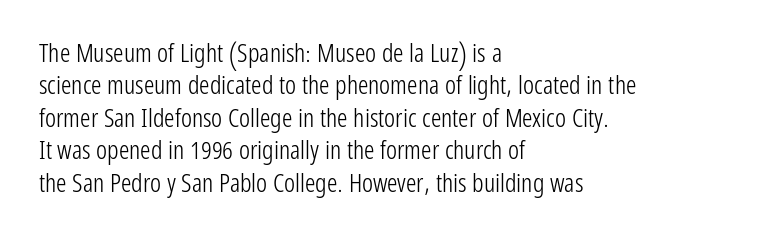
{"italic": "no", "bold": "no", "underline": "no", "align": "left", "line_spacing": "normal", "line_spacing_ratio": 1.25, "letter_spacing": "normal", "letter_spacing_em": 0.0, "glyph_px": 26}
